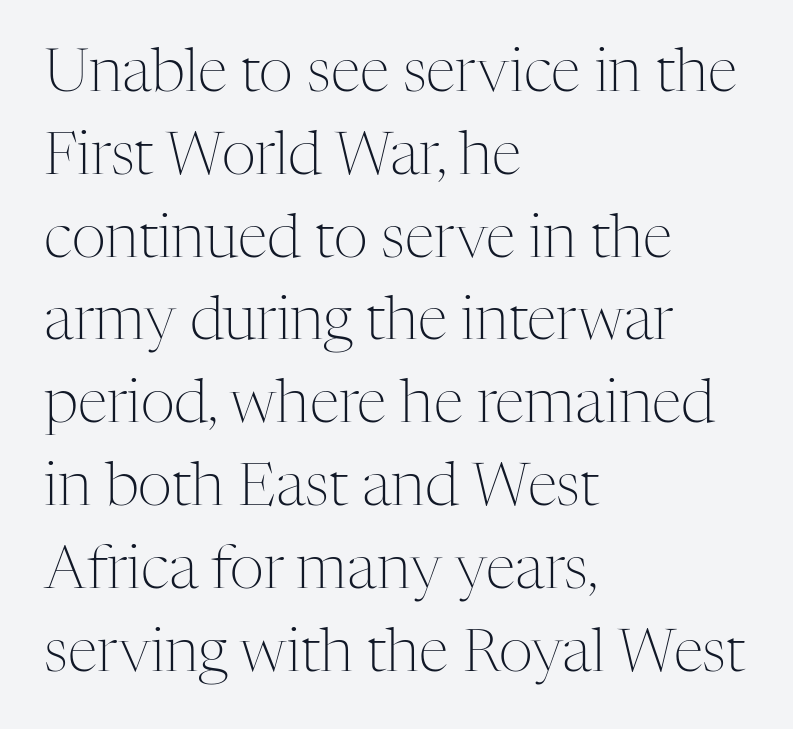
Beneath every word, the page is bare. Italic? Not at all — the glyphs are vertical. Visually the block forms a straight wall on the left and a jagged coastline on the right. The cut favours lightness, reaching ordinary text weight at its darkest. Classification — serif.
